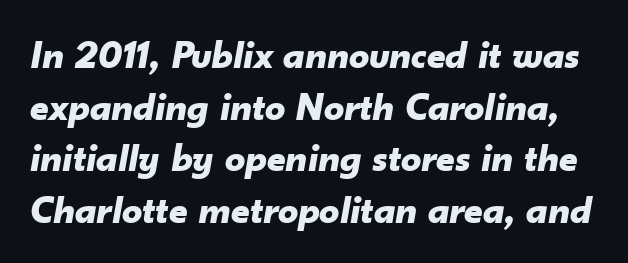
The image shows 40 px bold type, italic (leaning right); set normal line spacing (1.29x), normal letter spacing, not underlined; low stroke contrast and a small x-height.
